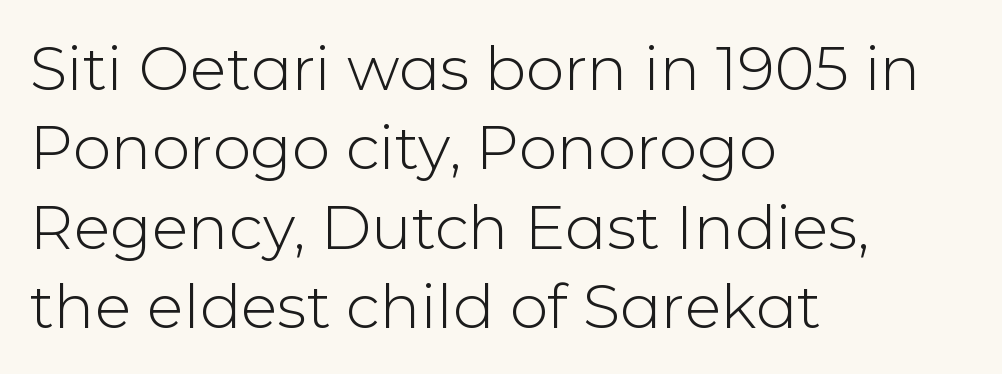
{"serif": "no", "italic": "no", "bold": "no", "weight": "light", "width": "normal", "stroke_contrast": "low", "x_height": "medium", "monospaced": "no", "underline": "no", "align": "left", "line_spacing": "normal", "line_spacing_ratio": 1.3, "letter_spacing": "normal", "letter_spacing_em": 0.0, "glyph_px": 61}
